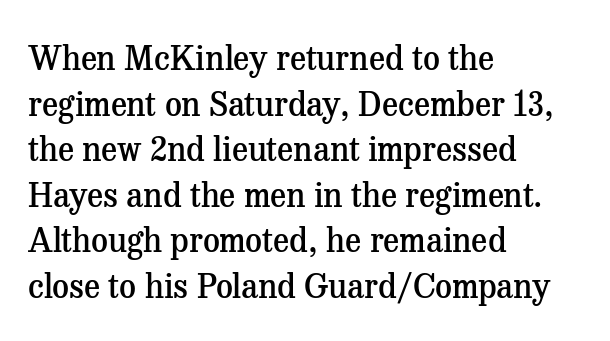
The image shows 33 px semibold serif type, upright; set left-aligned, normal line spacing (1.38x), normal letter spacing, not underlined; medium stroke contrast and a medium x-height.
